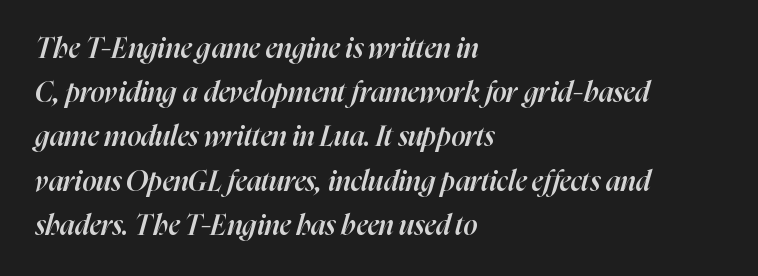
Leading: standard. The strip under each line holds only bare page. Varying glyph widths throughout — classic text-font behaviour. A fair bit of extra ink — the face is semibold, not bold. Looking at the ascenders, they clearly lean. This sample uses plain, unmodified letter spacing.
